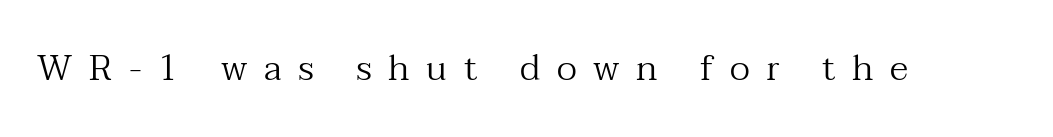
Q: Is the text bold? A: No.
Q: Is the text italic (slanted)? A: No, it is upright.
Q: Is the typeface a serif or a sans-serif typeface? A: Serif.
Q: Is the text underlined? A: No.
Q: Is the spacing between letters normal or unusually wide? A: Unusually wide.
Q: Width (condensed, normal, or wide)? A: Normal.
Q: Stroke contrast? A: Medium.
Q: x-height? A: Medium.
Q: Monospaced? A: No.
